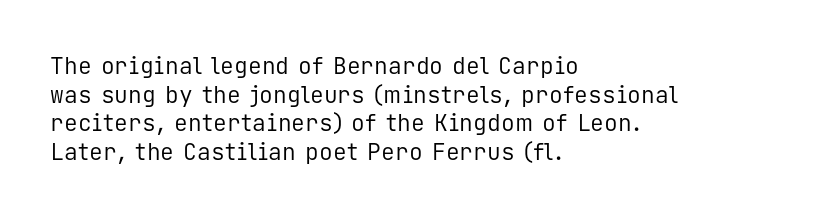
The lines sit at an ordinary, default distance from one another. The text block is weighted toward the left margin, trailing off unevenly rightward. Tracking value appears to be zero — textbook default spacing. Has an underline been added? It has not. Stroke mass is kept to a normal reading level or below.
